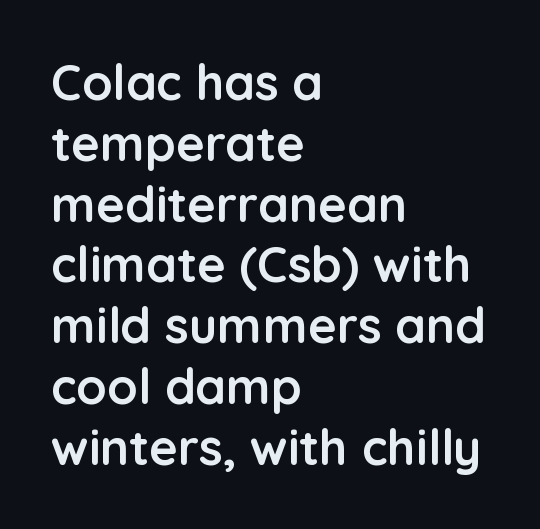
{"serif": "no", "italic": "no", "bold": "yes", "weight": "semibold", "width": "normal", "stroke_contrast": "low", "x_height": "medium", "monospaced": "no", "underline": "no", "align": "left", "line_spacing_ratio": 1.24, "letter_spacing": "normal", "letter_spacing_em": 0.0, "glyph_px": 49}
